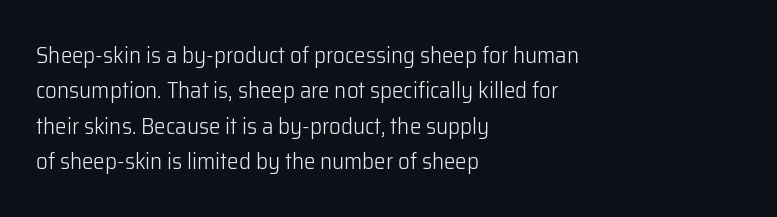
The face looks like a standard text weight, possibly lighter. Vertical strokes here are truly vertical. These lines keep a tight, regular rhythm from letter to letter. Leading matches the norm, producing a regular column. Left-aligned paragraph, ragged on the right. The space directly below the letters is spotless.
